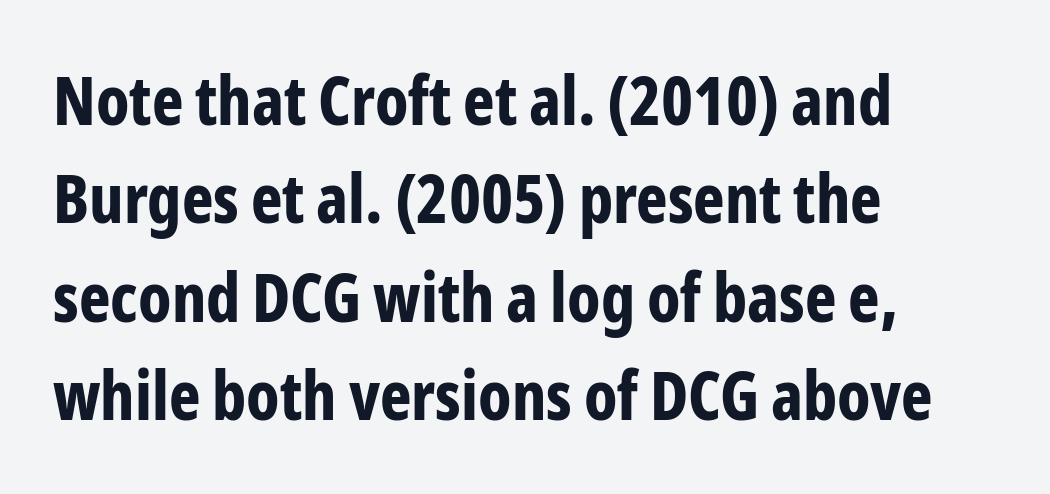
Heavy-handed strokes throughout: this text is bold. These lines stack with their left ends in a neat column. Every stem runs plumb, perpendicular to the baseline. Words float on clear page, feet unadorned. Proportional: the letters do not fall into vertical columns.
